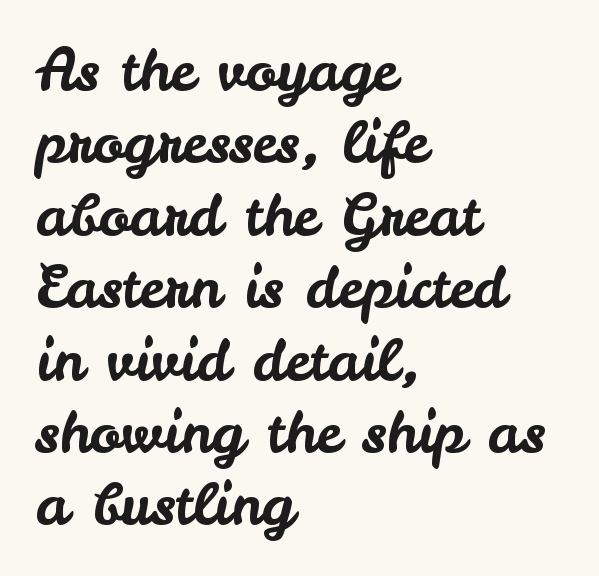
Q: Is the text italic (slanted)? A: Yes.
Q: Is the typeface a serif or a sans-serif typeface? A: Sans-serif.
Q: Is the text underlined? A: No.
Q: How is the paragraph aligned? A: Left-aligned.
Q: Is the spacing between letters normal or unusually wide? A: Normal.
Q: Is the spacing between lines tight, normal or loose? A: Normal.
Q: Width (condensed, normal, or wide)? A: Normal.
Q: Stroke contrast? A: Low.
Q: x-height? A: Small.
Q: Monospaced? A: No.
